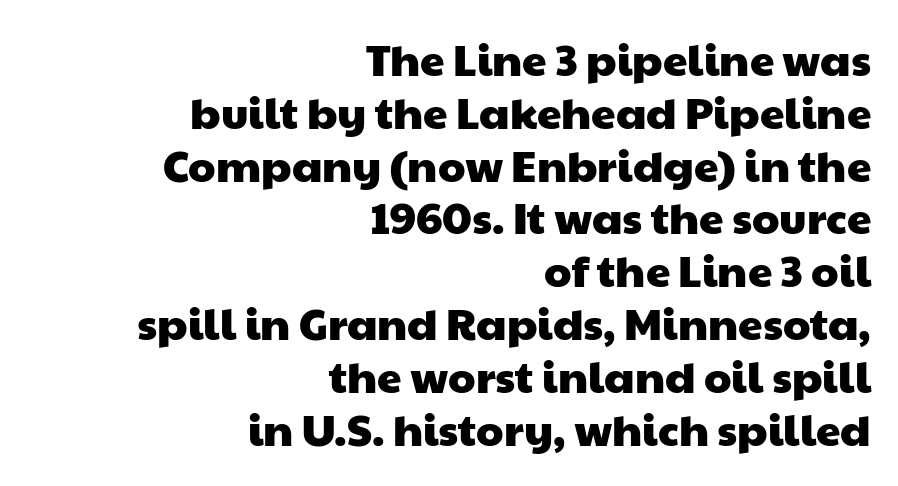
Q: Is the typeface a serif or a sans-serif typeface? A: Sans-serif.
Q: Is the text underlined? A: No.
Q: How is the paragraph aligned? A: Right-aligned.
Q: Is the spacing between letters normal or unusually wide? A: Normal.
Q: Width (condensed, normal, or wide)? A: Wide.
Q: Stroke contrast? A: Low.
Q: x-height? A: Medium.
Q: Monospaced? A: No.
